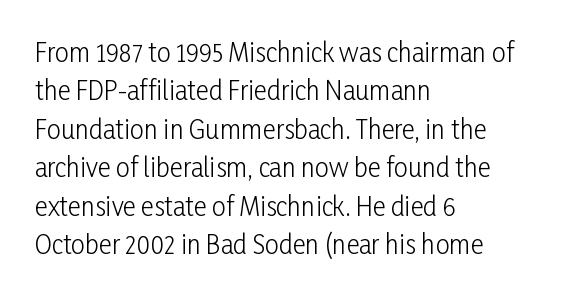
This sample uses an upright cut, with every glyph sitting square on the baseline. The string is rendered with underlining switched off. Tracking value appears to be zero — textbook default spacing. The lines in this sample share a left origin and differ only in where they stop. Vertical spacing — default.
